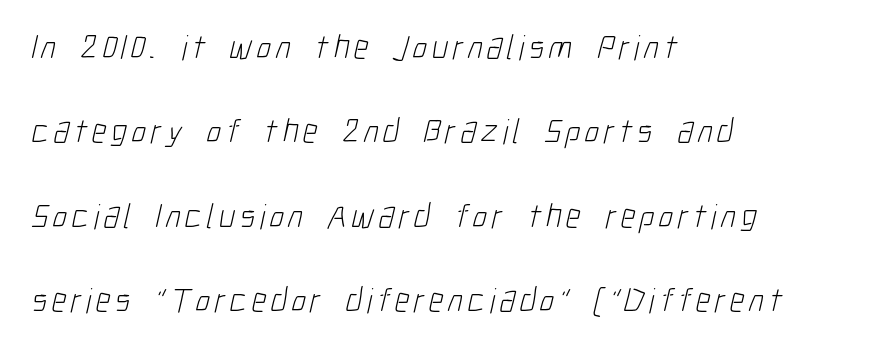
Q: Is the text bold? A: No.
Q: Is the typeface a serif or a sans-serif typeface? A: Sans-serif.
Q: Is the text underlined? A: No.
Q: How is the paragraph aligned? A: Left-aligned.
Q: Is the spacing between lines tight, normal or loose? A: Loose.
Q: Width (condensed, normal, or wide)? A: Condensed.
Q: Stroke contrast? A: Low.
Q: x-height? A: Medium.
Q: Monospaced? A: No.
